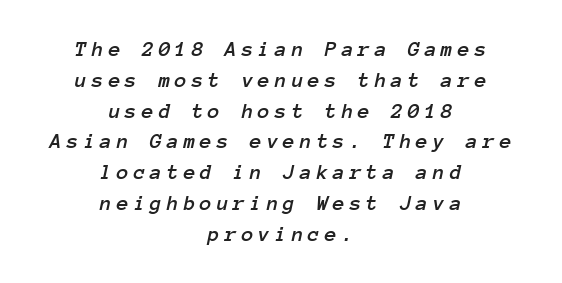
Q: Is the text italic (slanted)? A: Yes, it leans right by about 12 degrees.
Q: Is the text underlined? A: No.
Q: How is the paragraph aligned? A: Centered.
Q: Is the spacing between letters normal or unusually wide? A: Unusually wide.
Q: Is the spacing between lines tight, normal or loose? A: Normal.
